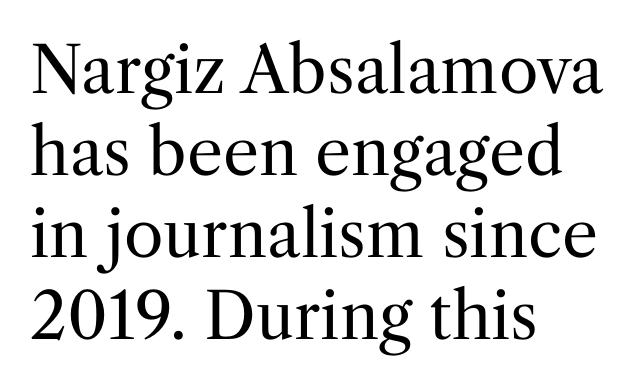
The image shows 64 px regular-weight serif type, upright; set left-aligned, normal line spacing (1.28x), normal letter spacing, not underlined; medium stroke contrast and a medium x-height.
